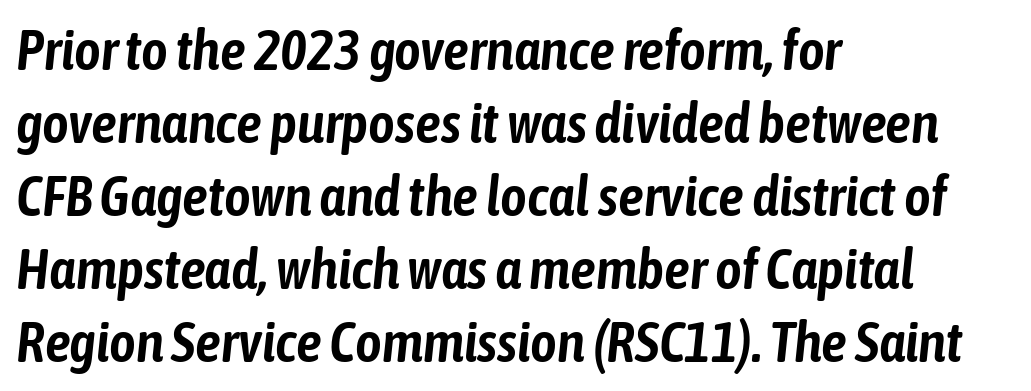
{"italic": "yes", "lean": "right", "slant_degrees": 6, "width": "condensed", "stroke_contrast": "low", "x_height": "medium", "monospaced": "no", "underline": "no", "align": "left", "line_spacing": "normal", "line_spacing_ratio": 1.28, "letter_spacing": "normal", "letter_spacing_em": 0.0, "glyph_px": 57}
